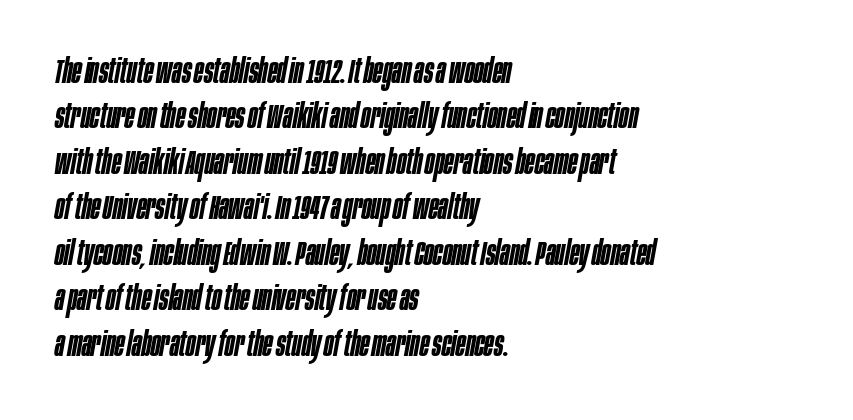
A typesetter would call this leading conventional body-copy spacing. Check the space under the baseline: it is left empty. Typeset ragged right — the left edge is the straight one. Italic? Definitely — the glyphs are oblique. Students, this is semibold: more ink than regular, less than bold.
